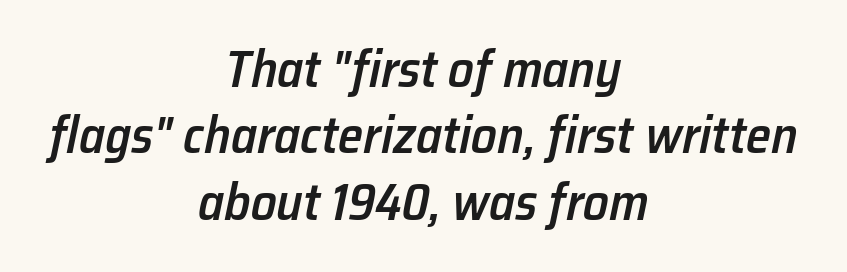
{"italic": "yes", "lean": "right", "slant_degrees": 12, "bold": "semi", "weight": "semibold", "width": "normal", "stroke_contrast": "low", "x_height": "medium", "monospaced": "no", "underline": "no", "align": "center", "line_spacing": "normal", "line_spacing_ratio": 1.3, "letter_spacing": "normal", "letter_spacing_em": 0.0, "glyph_px": 51}
